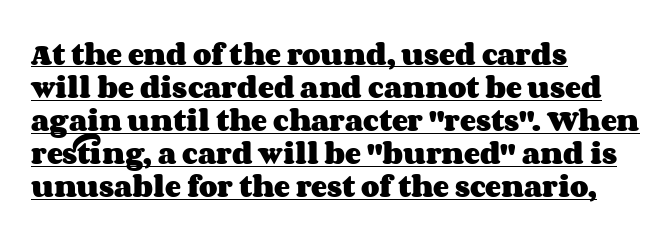
A roman cut, with each character standing at attention. Where is the straight margin? On the left. A baseline rule has been typeset under these characters. The glyphs have the mass of a bold cut. Horizontal bands of white between lines are of average thickness. Tracking value appears to be zero — textbook default spacing.
